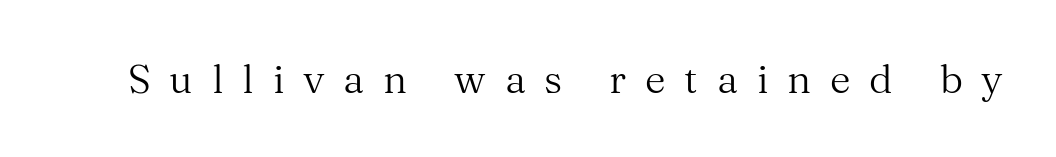
Bare-footed words on every line. The letters carry serifs — small finishing strokes at the ends of their stems. Glyph-to-glyph distance is far greater than everyday printed text. You could not count columns in this text — the font is proportionally spaced. A typesetter would mark this as roman, not italic.
